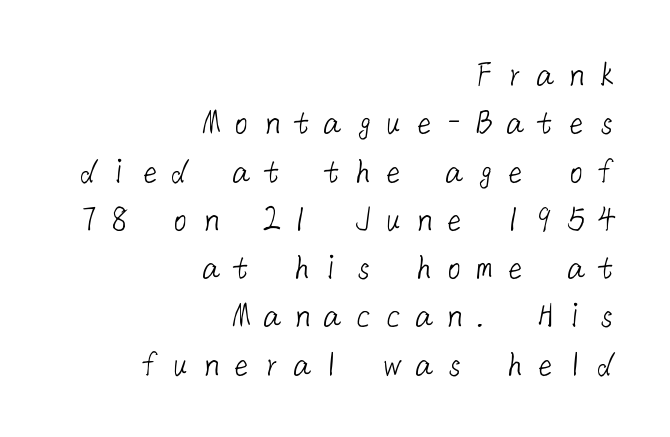
The image shows 38 px light sans-serif type; set right-aligned, normal line spacing (1.27x), unusually wide letter spacing (+0.3 em), not underlined; low stroke contrast and a medium x-height.
